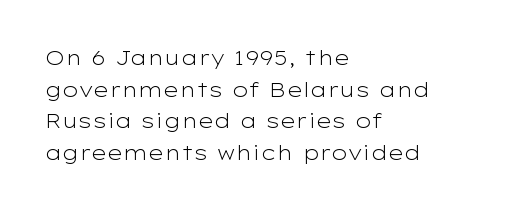
{"italic": "no", "bold": "no", "underline": "no", "align": "left", "line_spacing": "normal", "line_spacing_ratio": 1.58, "letter_spacing": "normal", "letter_spacing_em": 0.0, "glyph_px": 20}
